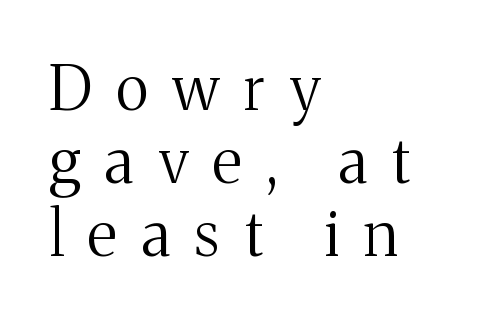
The image shows 62 px regular-weight serif type, upright; set left-aligned, line spacing 1.18x, unusually wide letter spacing (+0.4 em), not underlined; medium stroke contrast and a medium x-height.
